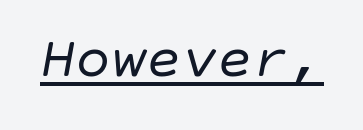
Q: Is the text bold? A: No.
Q: Is the text italic (slanted)? A: Yes, it leans right by about 10 degrees.
Q: Is the text underlined? A: Yes.
Q: Is the spacing between letters normal or unusually wide? A: Normal.
Q: Width (condensed, normal, or wide)? A: Normal.
Q: Stroke contrast? A: Low.
Q: x-height? A: Large.
